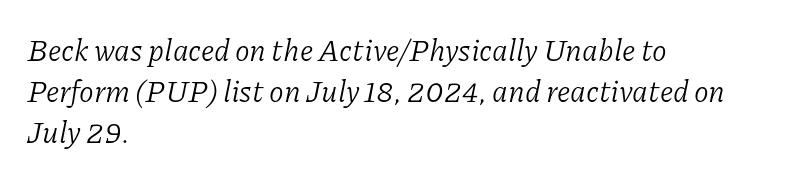
No chunkiness to these letters — they're not bold. These lines are composed in type with serifs. Style check: oblique. Honestly, the letter spacing is just normal — you wouldn't notice it. Does the copy run flush right? No — it runs flush left.
